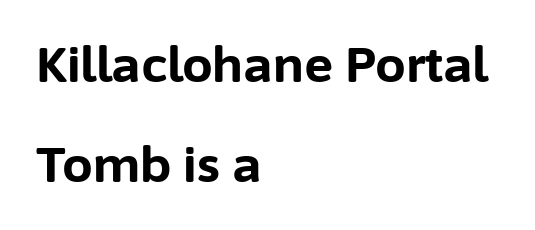
The image shows 49 px bold sans-serif type, upright; set left-aligned, loose line spacing (2.05x), normal letter spacing, not underlined; low stroke contrast and a medium x-height.
